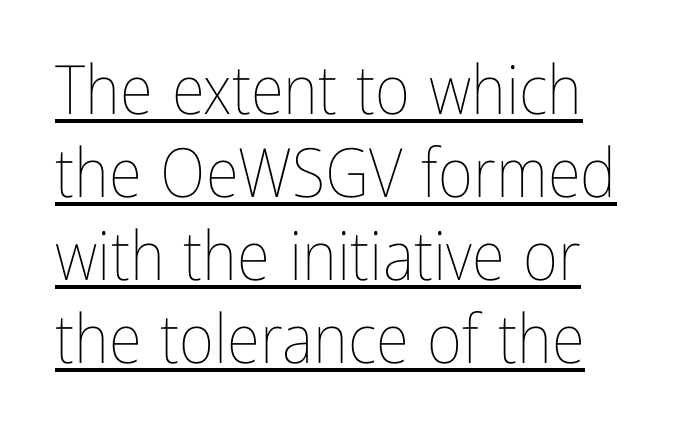
Q: Is the text bold? A: No.
Q: Is the text italic (slanted)? A: No, it is upright.
Q: Is the text underlined? A: Yes.
Q: Is the spacing between letters normal or unusually wide? A: Normal.
Q: Width (condensed, normal, or wide)? A: Condensed.
Q: Stroke contrast? A: Low.
Q: x-height? A: Medium.
Q: Monospaced? A: No.
